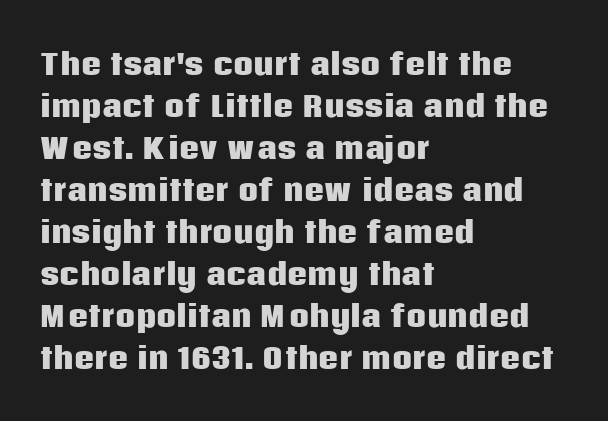
The image shows 28 px heavy sans-serif type, upright; set left-aligned, normal line spacing (1.5x), normal letter spacing, not underlined; low stroke contrast and a large x-height.
